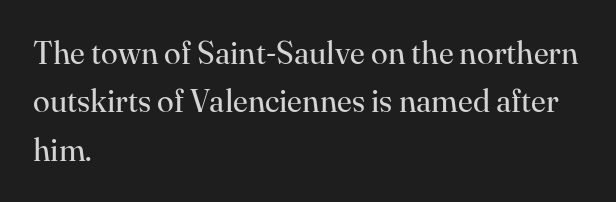
Q: Is the text bold? A: No.
Q: Is the text italic (slanted)? A: No, it is upright.
Q: Is the typeface a serif or a sans-serif typeface? A: Serif.
Q: Is the text underlined? A: No.
Q: How is the paragraph aligned? A: Left-aligned.
Q: Is the spacing between letters normal or unusually wide? A: Normal.
Q: Is the spacing between lines tight, normal or loose? A: Normal.
Q: Width (condensed, normal, or wide)? A: Normal.
Q: Stroke contrast? A: High.
Q: x-height? A: Small.
Q: Monospaced? A: No.
